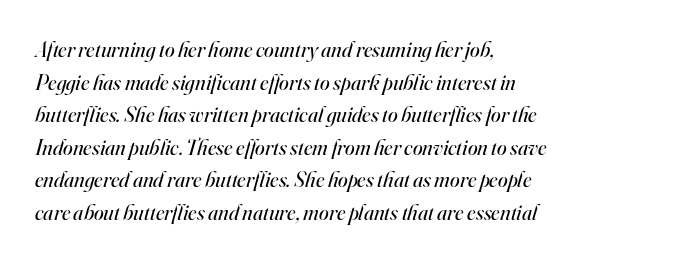
The image shows 22 px text type, italic (leaning right); set left-aligned, normal line spacing (1.48x), normal letter spacing, not underlined.
